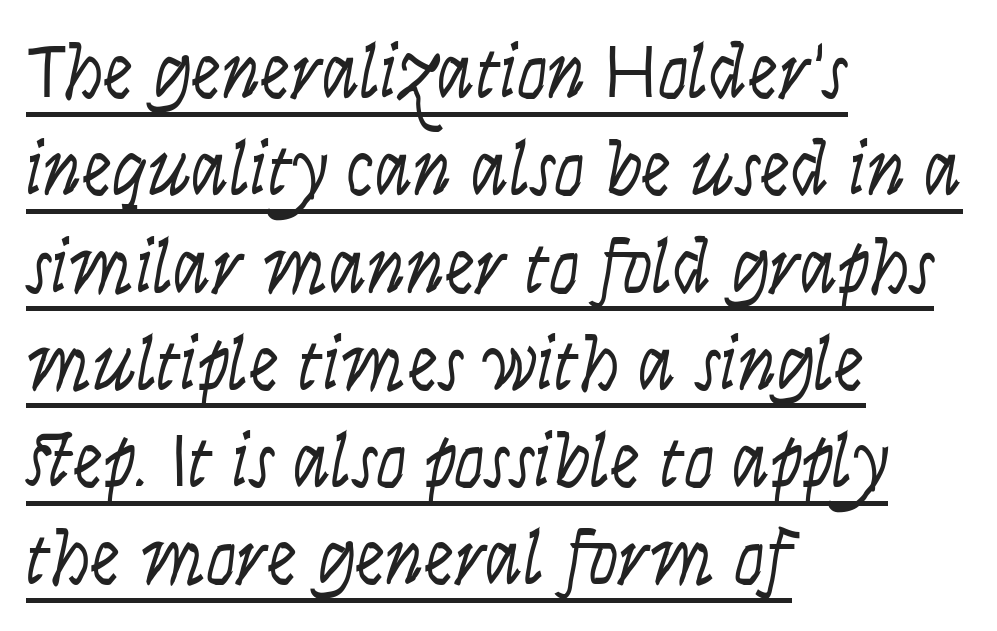
Q: Is the text bold? A: No.
Q: Is the text italic (slanted)? A: Yes.
Q: Is the typeface a serif or a sans-serif typeface? A: Sans-serif.
Q: Is the text underlined? A: Yes.
Q: How is the paragraph aligned? A: Left-aligned.
Q: Is the spacing between letters normal or unusually wide? A: Normal.
Q: Is the spacing between lines tight, normal or loose? A: Normal.
Q: Width (condensed, normal, or wide)? A: Condensed.
Q: Stroke contrast? A: Low.
Q: x-height? A: Large.
Q: Monospaced? A: No.
